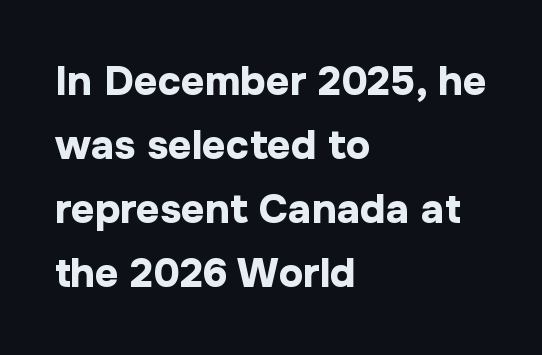
The image shows 41 px bold sans-serif type, upright; set left-aligned, normal line spacing (1.56x), normal letter spacing, not underlined; low stroke contrast and a medium x-height.
